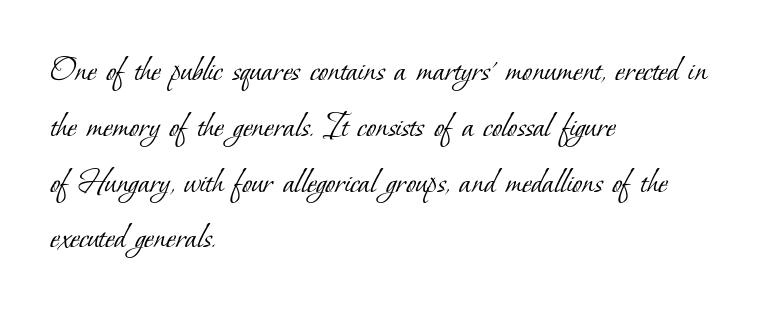
These lines are rendered in a variable-pitch font. Unlike a clean sans, this face finishes its strokes with serifs. The space beneath each line is pristine and unruled. In terms of letterspacing, this is plain default setting.
